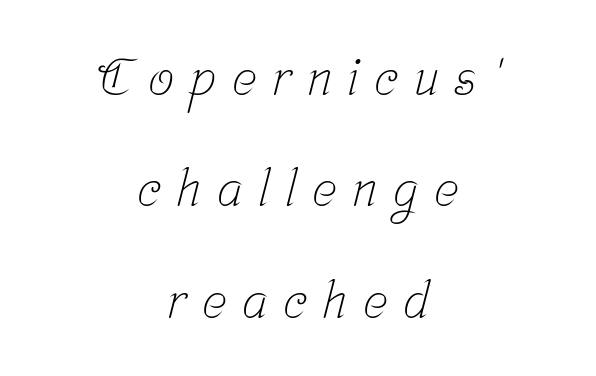
Where is the straight margin? There isn't one; the lines are centered. The area under the type is left untouched. Characters follow at a spacing far wider than the type designer built in. Line spacing here is loose.
